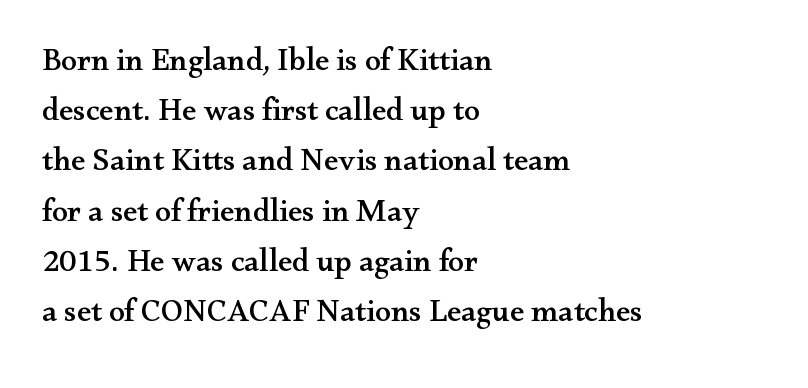
{"serif": "yes", "italic": "no", "width": "wide", "stroke_contrast": "medium", "x_height": "small", "monospaced": "no", "underline": "no", "align": "left", "line_spacing": "normal", "line_spacing_ratio": 1.57, "letter_spacing": "normal", "letter_spacing_em": 0.0, "glyph_px": 32}
